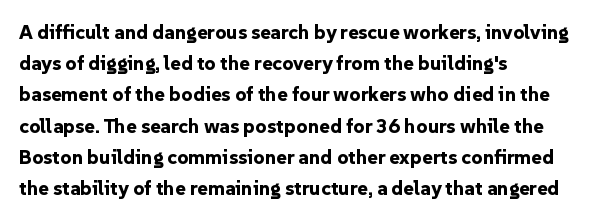
{"italic": "no", "bold": "yes", "underline": "no", "align": "left", "line_spacing": "normal", "line_spacing_ratio": 1.56, "letter_spacing": "normal", "letter_spacing_em": 0.0, "glyph_px": 20}
